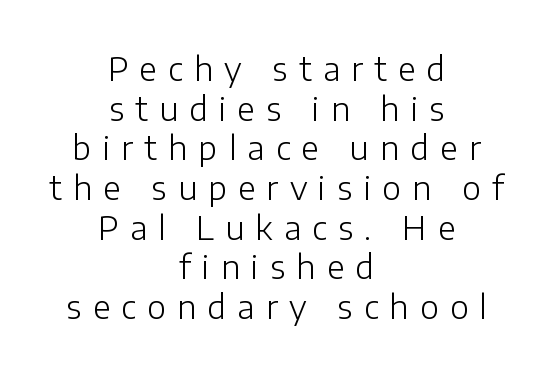
Classification — sans serif. Notice how the stems are strictly vertical — no italics here. A light-to-regular cut is what we see here. This sample uses expanded letter spacing, leaving extra air between glyphs. Think of a printed novel: that variable character pitch is what you see here. Unmarked baselines from the first word to the last.
